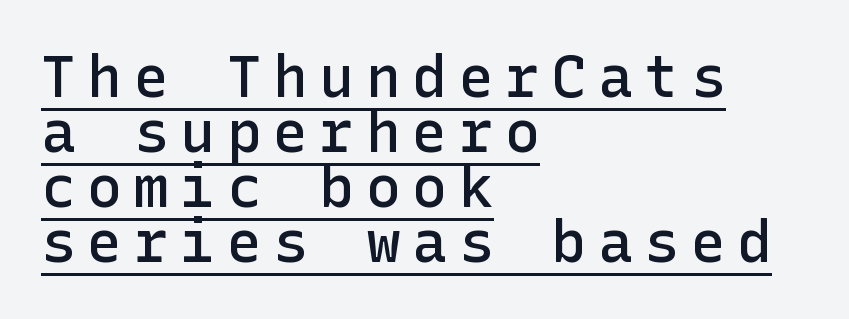
The font family rendered here belongs to the sans-serif group. The letterforms stand isolated, each surrounded by extra space. Summary of weight: moderately heavy, a semibold. The passage is arranged the way most books set body copy — flush left. Glance below the letters and you will spot a drawn line.
